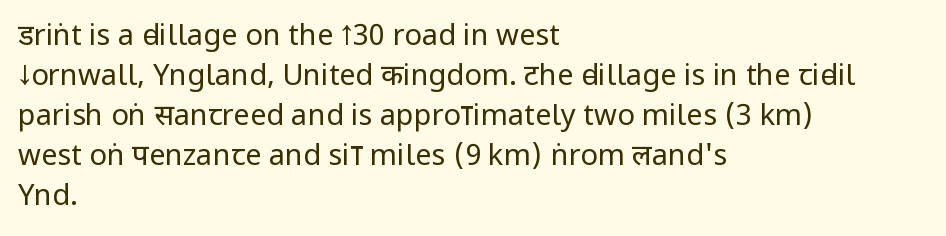
The image shows 29 px regular-weight, condensed sans-serif type, upright; set left-aligned, normal line spacing (1.38x), normal letter spacing, not underlined; low stroke contrast and a large x-height.
